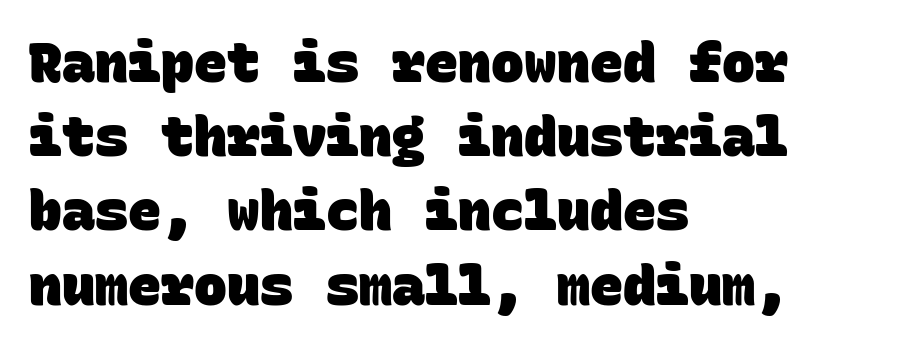
{"serif": "no", "bold": "yes", "weight": "heavy", "width": "normal", "stroke_contrast": "low", "x_height": "large", "monospaced": "yes", "underline": "no", "align": "left", "line_spacing": "normal", "line_spacing_ratio": 1.35, "letter_spacing": "normal", "letter_spacing_em": 0.0, "glyph_px": 55}
